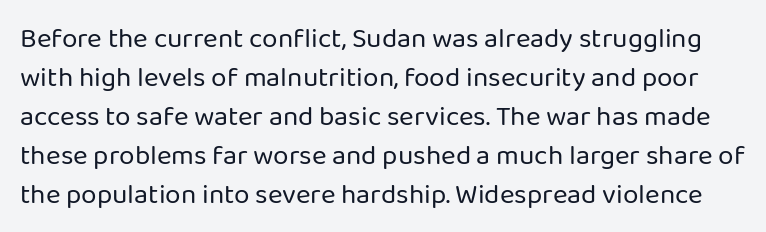
The image shows 28 px regular-weight sans-serif type, upright; set normal line spacing (1.39x), normal letter spacing, not underlined; low stroke contrast and a medium x-height.
